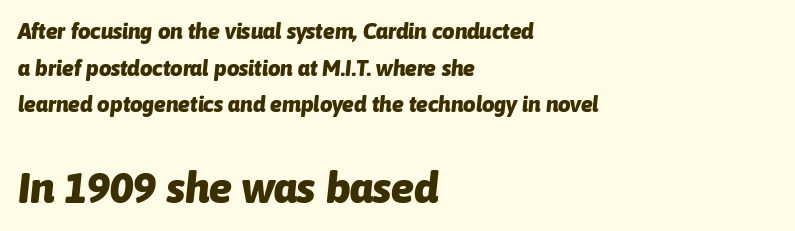
Q: Is the text bold? A: Yes.
Q: Is the text italic (slanted)? A: Yes, it leans right by about 6 degrees.
Q: Is the text underlined? A: No.
Q: How is the paragraph aligned? A: Left-aligned.
Q: Is the spacing between letters normal or unusually wide? A: Normal.
Q: Is the spacing between lines tight, normal or loose? A: Normal.
Q: Which block of text is set in a larger size, the first (top) or the second (bottom)? A: The second (bottom) one.
Q: Width (condensed, normal, or wide)? A: Normal.
Q: Stroke contrast? A: Low.
Q: x-height? A: Medium.
Q: Monospaced? A: No.
